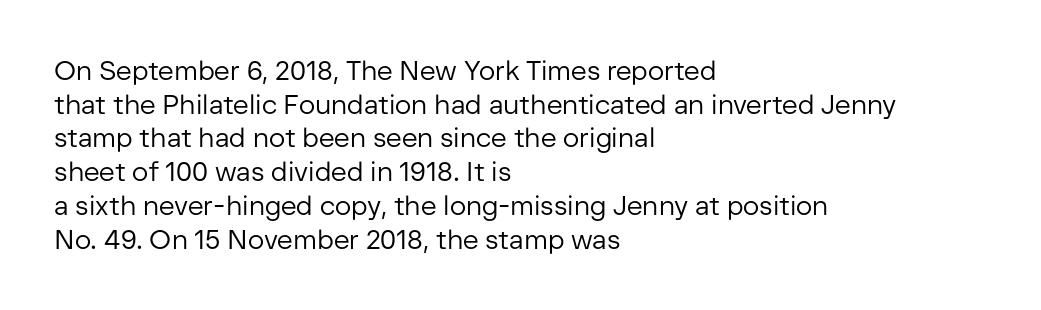
Whoever set this chose a conventional vertical rhythm. Each stroke keeps to a modest, everyday thickness or less. Is there any slant? The stems are plumb. Any mark beneath the type? The region is blank. Horizontal alignment here is leftward, the default for most running prose.
